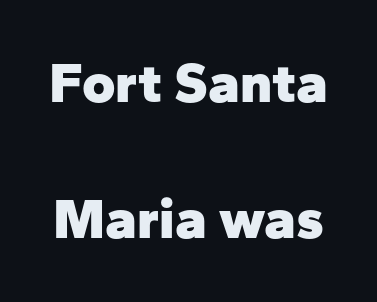
{"serif": "no", "italic": "no", "bold": "yes", "weight": "heavy", "width": "normal", "stroke_contrast": "low", "x_height": "medium", "monospaced": "no", "underline": "no", "line_spacing": "loose", "line_spacing_ratio": 2.38, "letter_spacing": "normal", "letter_spacing_em": 0.0, "glyph_px": 57}
